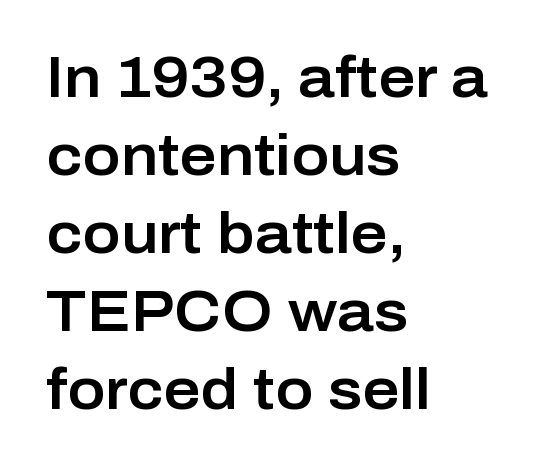
The image shows 57 px sans-serif type, upright; set left-aligned, normal line spacing (1.37x), normal letter spacing, not underlined; low stroke contrast and a medium x-height.
